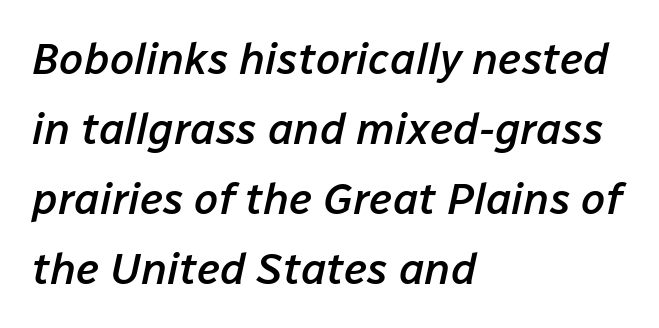
{"italic": "yes", "lean": "right", "slant_degrees": 12, "bold": "semi", "weight": "semibold", "width": "normal", "stroke_contrast": "low", "x_height": "medium", "monospaced": "no", "underline": "no", "align": "left", "line_spacing": "normal", "line_spacing_ratio": 1.59, "letter_spacing": "normal", "letter_spacing_em": 0.0, "glyph_px": 44}
